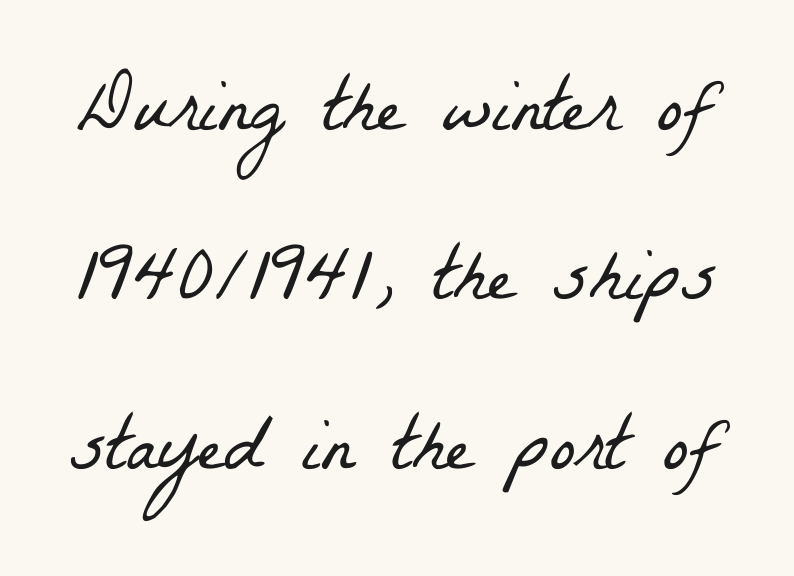
Q: Is the text bold? A: No.
Q: Is the typeface a serif or a sans-serif typeface? A: Serif.
Q: Is the text underlined? A: No.
Q: Is the spacing between letters normal or unusually wide? A: Normal.
Q: Is the spacing between lines tight, normal or loose? A: Loose.
Q: Width (condensed, normal, or wide)? A: Condensed.
Q: Stroke contrast? A: Low.
Q: x-height? A: Medium.
Q: Monospaced? A: No.
